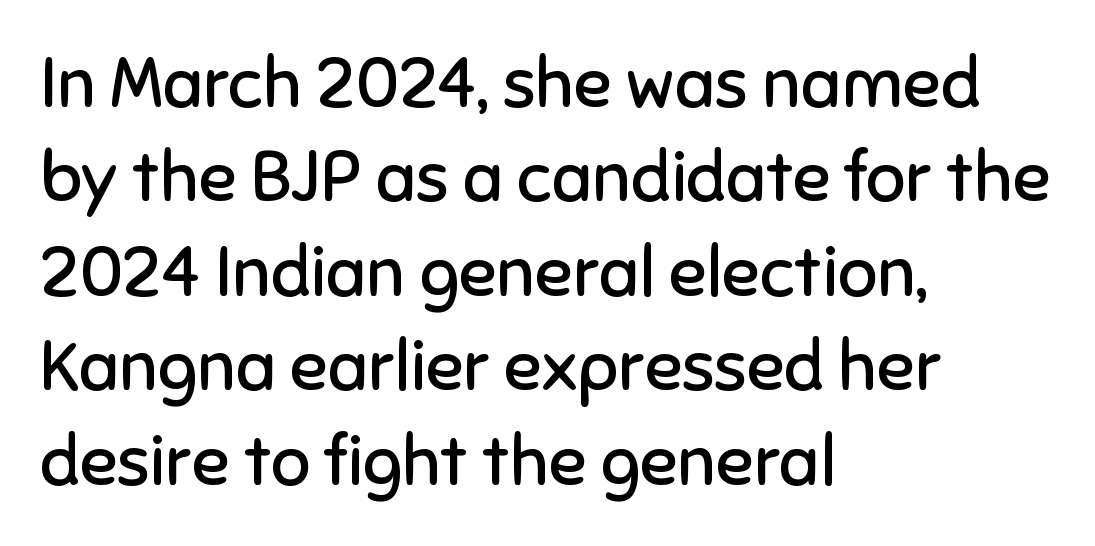
The image shows 70 px regular-weight sans-serif type, upright; set left-aligned, normal line spacing (1.35x), normal letter spacing, not underlined; low stroke contrast and a medium x-height.
